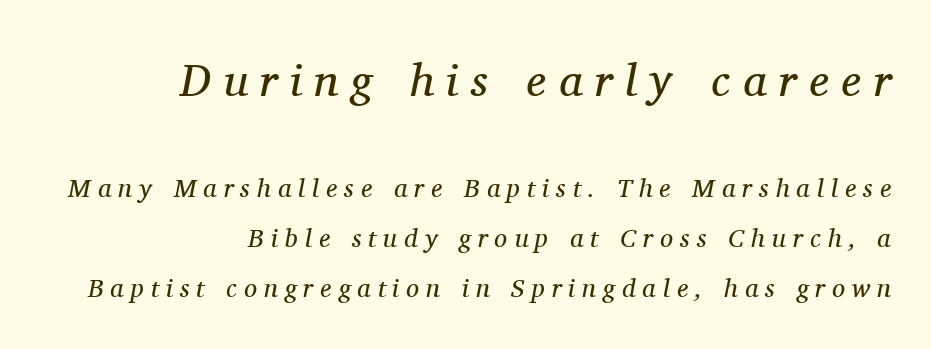
The image shows 46 px regular-weight serif type, italic (leaning right); set right-aligned, loose line spacing (1.92x), unusually wide letter spacing (+0.27 em), not underlined; the first (top) block is 1.77x larger; medium stroke contrast and a medium x-height.
